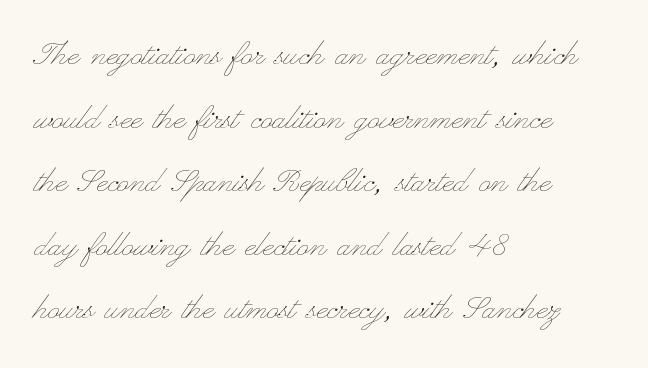
The image shows 40 px thin, wide type; set left-aligned, normal line spacing (1.59x), normal letter spacing, not underlined; low stroke contrast and a small x-height.
